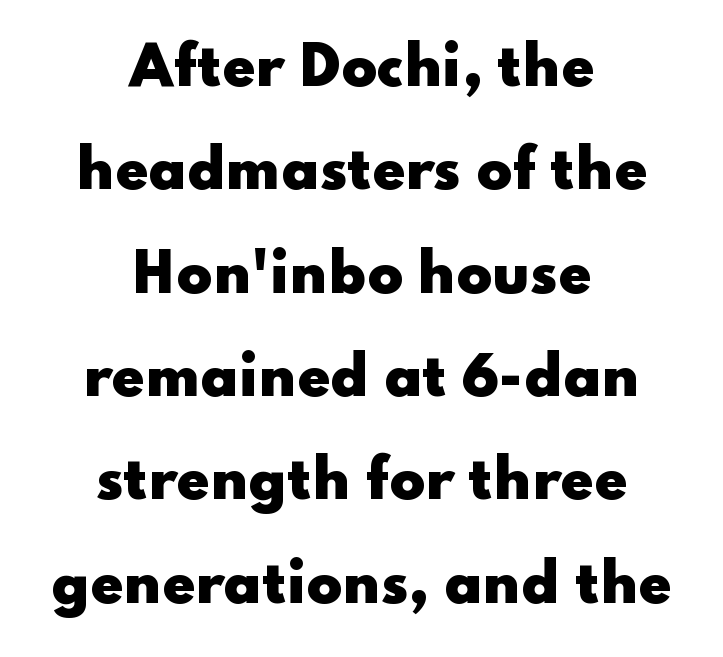
A typesetter would call this proportional, since set widths differ per character. The text was rendered using a sans face with plain stroke endings. The line texture is even and compact thanks to regular tracking. Is the block centered? Yes — each line is placed symmetrically about the middle. This is heavy type, rendered in bold. The space between consecutive lines is lavish.
